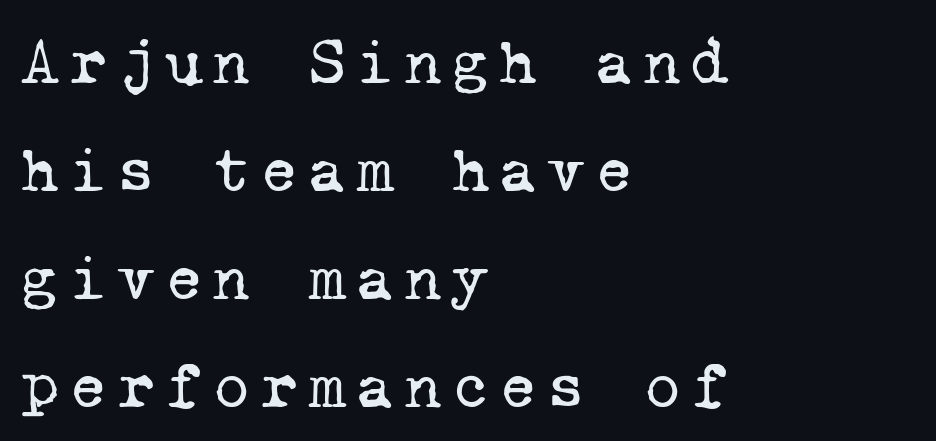
Weight: not bold — regular or lighter. Line starts are locked; line ends wander. Each letter, wide or thin by design, is forced into the same width here. In terms of leading, this rendering sits right in the middle. No word sits above an underline. Old-style or modern, the face here clearly has serifs.
